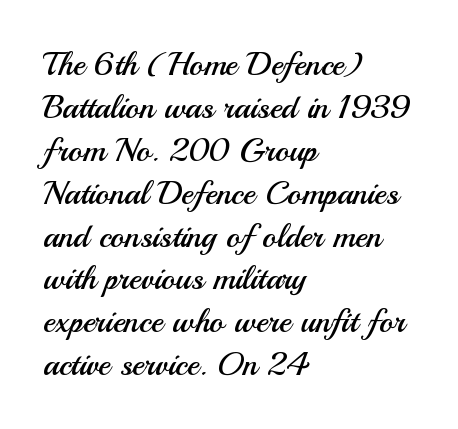
Q: Is the text bold? A: No.
Q: Is the text italic (slanted)? A: Yes.
Q: Is the typeface a serif or a sans-serif typeface? A: Sans-serif.
Q: Is the text underlined? A: No.
Q: How is the paragraph aligned? A: Left-aligned.
Q: Is the spacing between letters normal or unusually wide? A: Normal.
Q: Is the spacing between lines tight, normal or loose? A: Normal.
Q: Width (condensed, normal, or wide)? A: Normal.
Q: Stroke contrast? A: Medium.
Q: x-height? A: Small.
Q: Monospaced? A: No.
